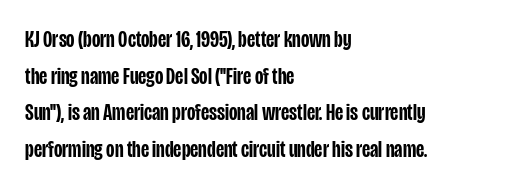
The image shows 23 px text type, upright; set left-aligned, normal line spacing (1.59x), normal letter spacing, not underlined.
